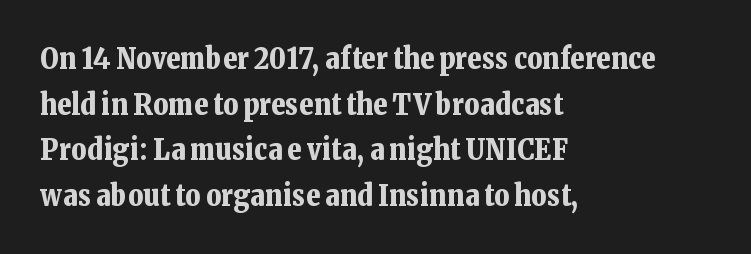
Q: Is the text bold? A: Yes.
Q: Is the text italic (slanted)? A: No, it is upright.
Q: Is the typeface a serif or a sans-serif typeface? A: Serif.
Q: Is the text underlined? A: No.
Q: How is the paragraph aligned? A: Left-aligned.
Q: Is the spacing between letters normal or unusually wide? A: Normal.
Q: Is the spacing between lines tight, normal or loose? A: Normal.
Q: Width (condensed, normal, or wide)? A: Normal.
Q: Stroke contrast? A: Low.
Q: x-height? A: Medium.
Q: Monospaced? A: No.
